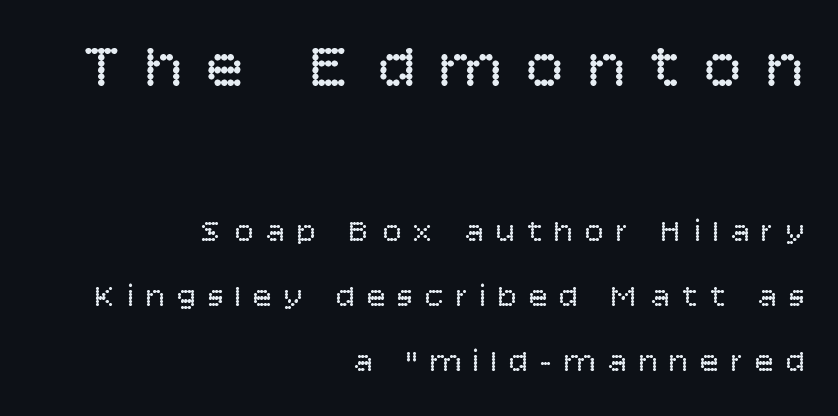
{"serif": "no", "italic": "no", "bold": "no", "weight": "regular", "width": "normal", "stroke_contrast": "low", "x_height": "large", "monospaced": "no", "underline": "no", "align": "right", "line_spacing": "loose", "line_spacing_ratio": 2.04, "letter_spacing": "wide", "letter_spacing_em": 0.36, "larger_block": "first", "size_ratio": 2.0, "glyph_px": 64}
